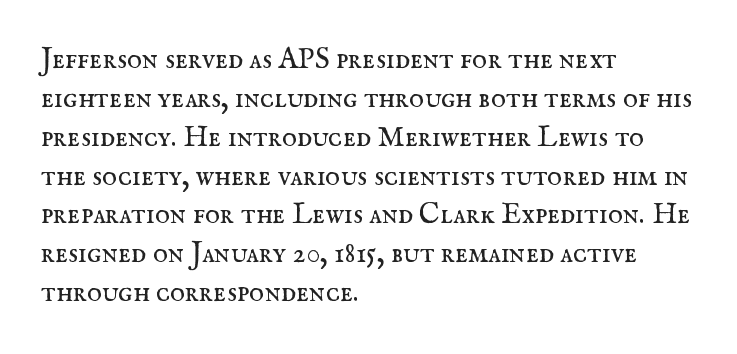
A classic flush-left, rag-right setting is used for this passage. This rendering features lettering with no underline. The face used here is proportionally spaced, like ordinary book or web type. Posture: vertical.
